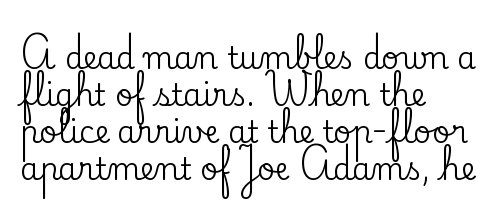
Q: Is the text italic (slanted)? A: No, it is upright.
Q: Is the typeface a serif or a sans-serif typeface? A: Serif.
Q: Is the text underlined? A: No.
Q: How is the paragraph aligned? A: Left-aligned.
Q: Is the spacing between letters normal or unusually wide? A: Normal.
Q: Width (condensed, normal, or wide)? A: Normal.
Q: Stroke contrast? A: Low.
Q: x-height? A: Small.
Q: Monospaced? A: No.
